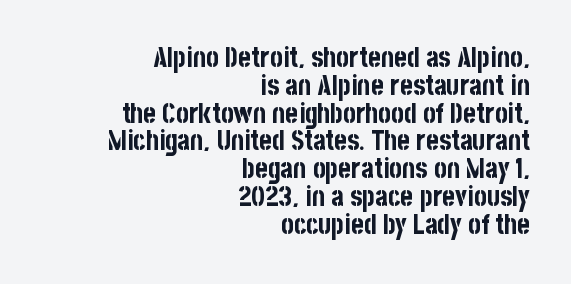
The image shows 27 px bold type, upright; set right-aligned, tight line spacing (1.03x), normal letter spacing, not underlined.
